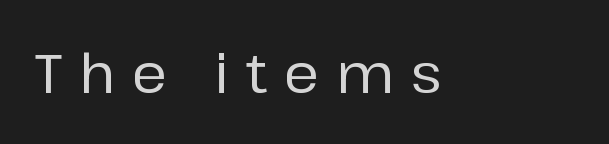
The type sits square on the baseline with zero lean. Looks like regular typesetting: each glyph gets only the width it needs. Beneath every word, the page is bare. The passage shown is typeset with a sans-serif family. There is plenty of visible air inserted between adjacent glyphs.
